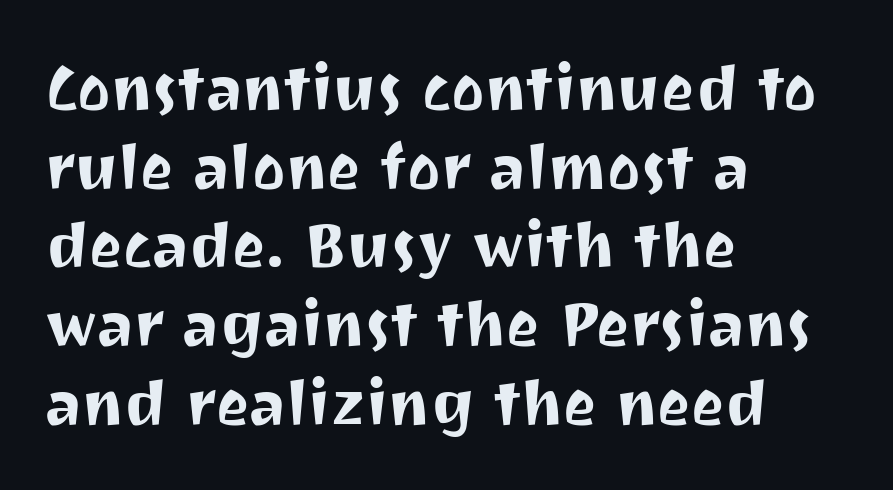
{"serif": "no", "italic": "no", "width": "normal", "stroke_contrast": "medium", "x_height": "medium", "monospaced": "no", "underline": "no", "align": "left", "line_spacing": "normal", "line_spacing_ratio": 1.25, "letter_spacing": "normal", "letter_spacing_em": 0.0, "glyph_px": 63}
